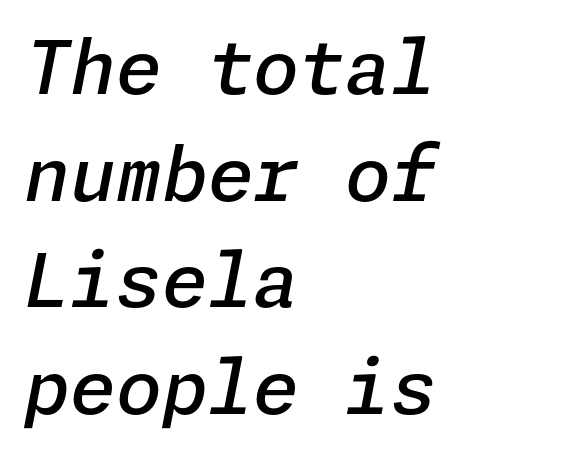
Q: Is the text bold? A: Semi-bold.
Q: Is the text italic (slanted)? A: Yes, it leans right by about 11 degrees.
Q: Is the text underlined? A: No.
Q: How is the paragraph aligned? A: Left-aligned.
Q: Is the spacing between letters normal or unusually wide? A: Normal.
Q: Is the spacing between lines tight, normal or loose? A: Normal.
Q: Width (condensed, normal, or wide)? A: Normal.
Q: Stroke contrast? A: Low.
Q: x-height? A: Medium.
